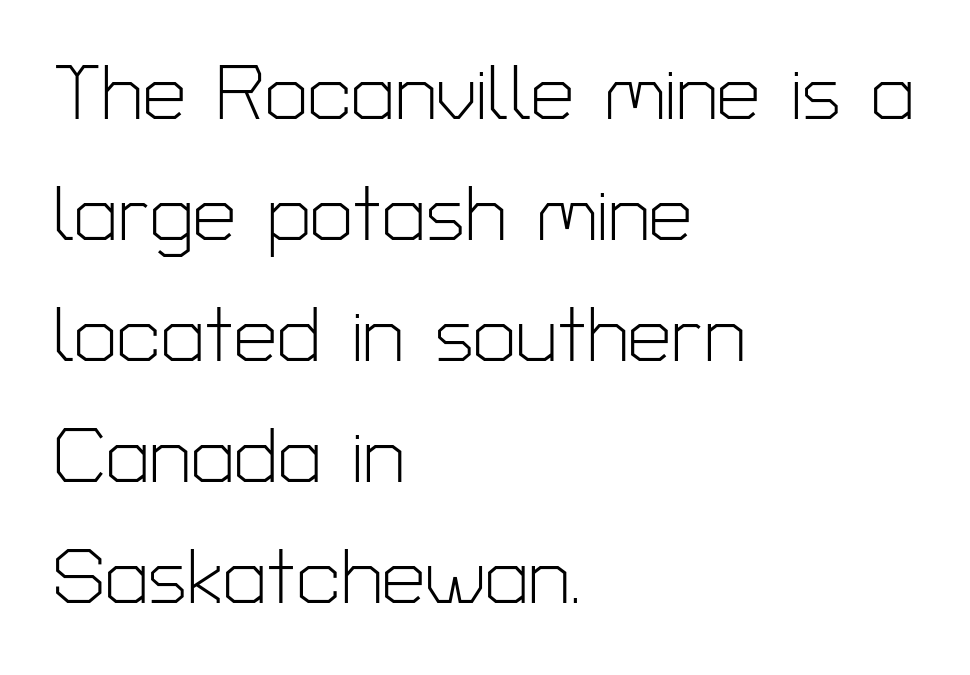
Q: Is the text bold? A: No.
Q: Is the text italic (slanted)? A: No, it is upright.
Q: Is the typeface a serif or a sans-serif typeface? A: Sans-serif.
Q: Is the text underlined? A: No.
Q: How is the paragraph aligned? A: Left-aligned.
Q: Is the spacing between letters normal or unusually wide? A: Normal.
Q: Is the spacing between lines tight, normal or loose? A: Normal.
Q: Width (condensed, normal, or wide)? A: Normal.
Q: Stroke contrast? A: Low.
Q: x-height? A: Medium.
Q: Monospaced? A: No.
